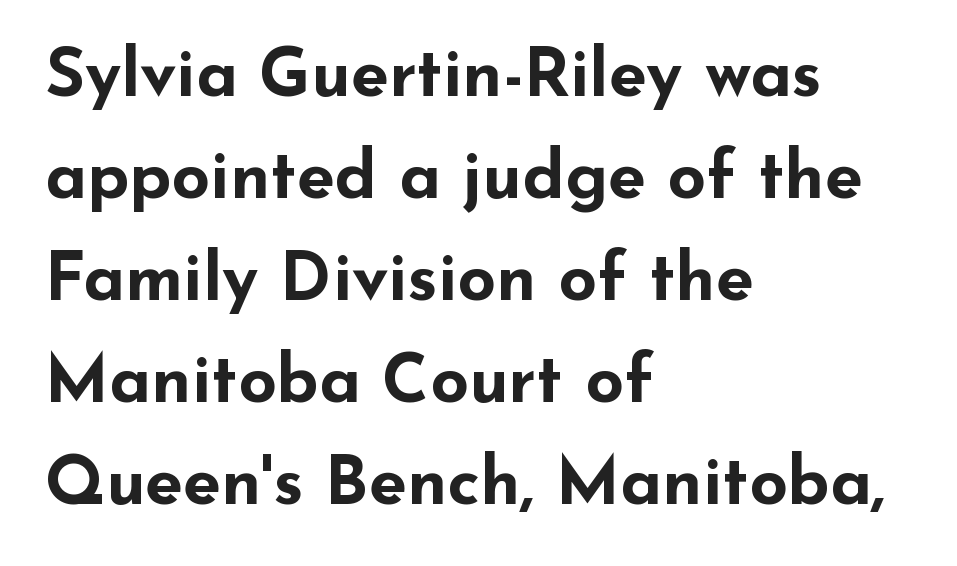
The image shows 68 px bold, wide sans-serif type, upright; set left-aligned, normal line spacing (1.5x), normal letter spacing, not underlined; low stroke contrast and a small x-height.
